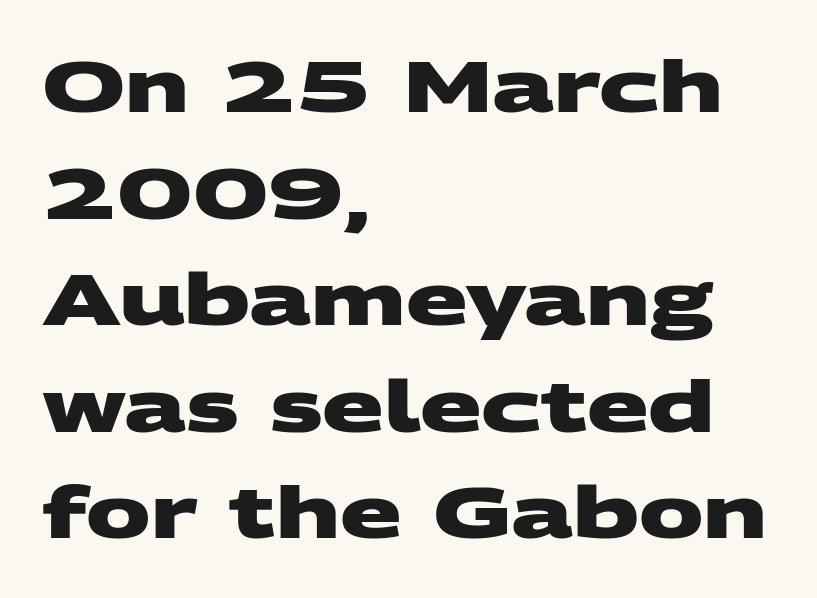
Q: Is the text bold? A: Yes.
Q: Is the typeface a serif or a sans-serif typeface? A: Sans-serif.
Q: Is the text underlined? A: No.
Q: How is the paragraph aligned? A: Left-aligned.
Q: Is the spacing between letters normal or unusually wide? A: Normal.
Q: Is the spacing between lines tight, normal or loose? A: Normal.
Q: Width (condensed, normal, or wide)? A: Wide.
Q: Stroke contrast? A: Medium.
Q: x-height? A: Large.
Q: Monospaced? A: No.
